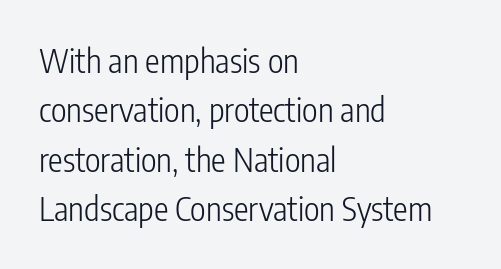
{"serif": "no", "italic": "no", "bold": "no", "weight": "light", "width": "condensed", "stroke_contrast": "low", "x_height": "medium", "monospaced": "no", "underline": "no", "align": "left", "line_spacing": "normal", "line_spacing_ratio": 1.5, "letter_spacing": "normal", "letter_spacing_em": 0.0, "glyph_px": 33}
